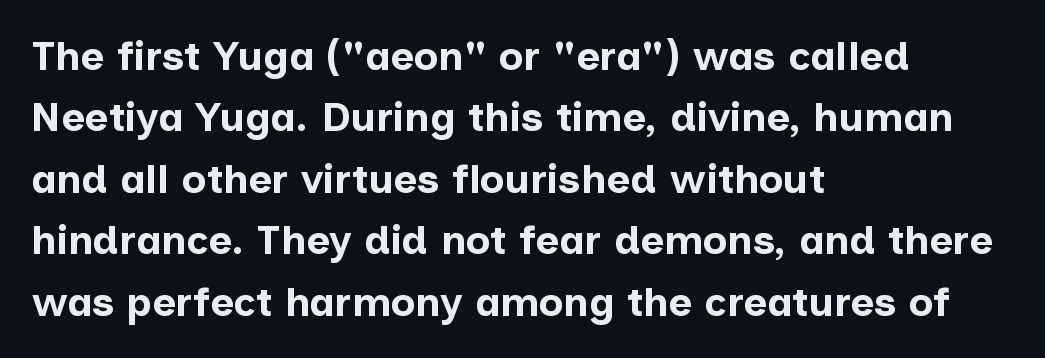
Q: Is the text bold? A: Yes.
Q: Is the text italic (slanted)? A: No, it is upright.
Q: Is the typeface a serif or a sans-serif typeface? A: Sans-serif.
Q: Is the text underlined? A: No.
Q: How is the paragraph aligned? A: Left-aligned.
Q: Is the spacing between letters normal or unusually wide? A: Normal.
Q: Is the spacing between lines tight, normal or loose? A: Normal.
Q: Width (condensed, normal, or wide)? A: Normal.
Q: Stroke contrast? A: Low.
Q: x-height? A: Medium.
Q: Monospaced? A: No.
